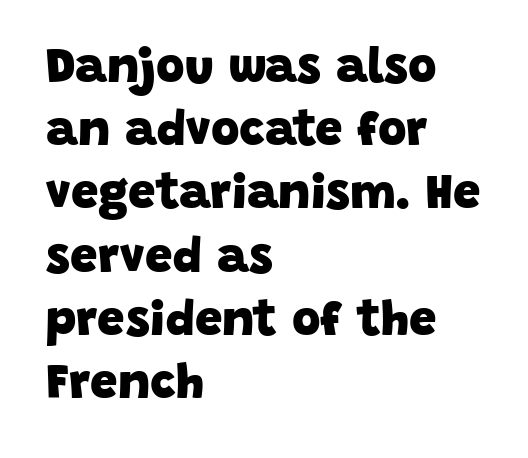
{"serif": "no", "bold": "yes", "weight": "heavy", "width": "normal", "stroke_contrast": "low", "x_height": "large", "monospaced": "no", "underline": "no", "align": "left", "line_spacing": "normal", "line_spacing_ratio": 1.29, "letter_spacing": "normal", "letter_spacing_em": 0.0, "glyph_px": 49}
